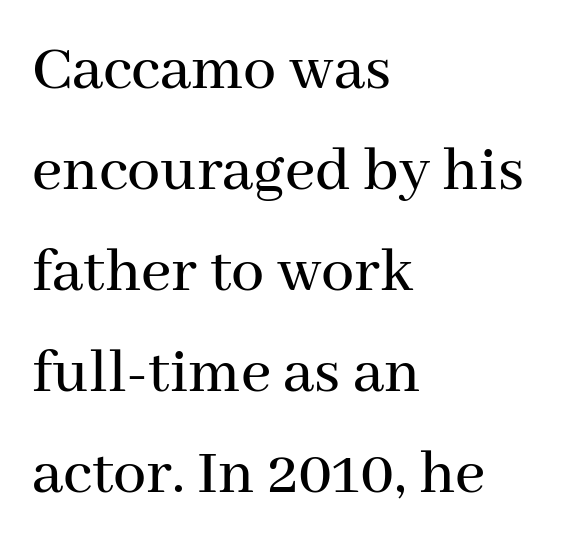
The image shows 66 px serif type, upright; set left-aligned, normal line spacing (1.53x), normal letter spacing, not underlined; medium stroke contrast and a medium x-height.
